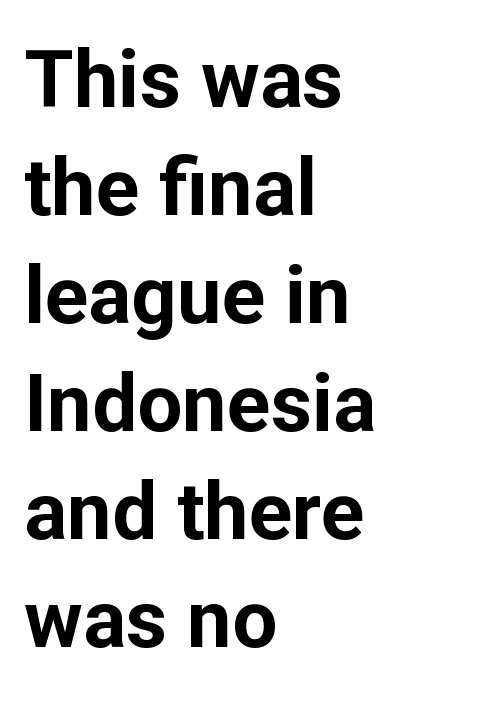
These lines are set flush left with a ragged right edge. Style check: upright. A typesetter would call this proportional, since set widths differ per character. The sample has been set heavy, in full bold.
